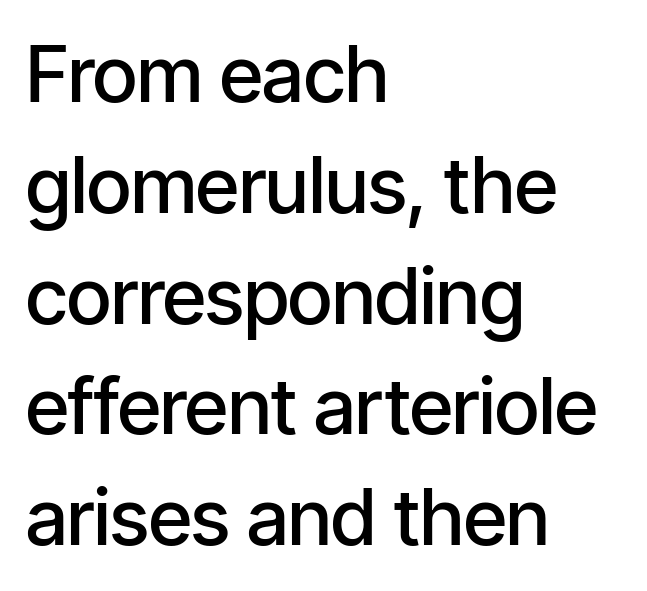
The image shows 78 px semibold, condensed sans-serif type, upright; set left-aligned, normal line spacing (1.42x), normal letter spacing, not underlined; low stroke contrast and a medium x-height.
